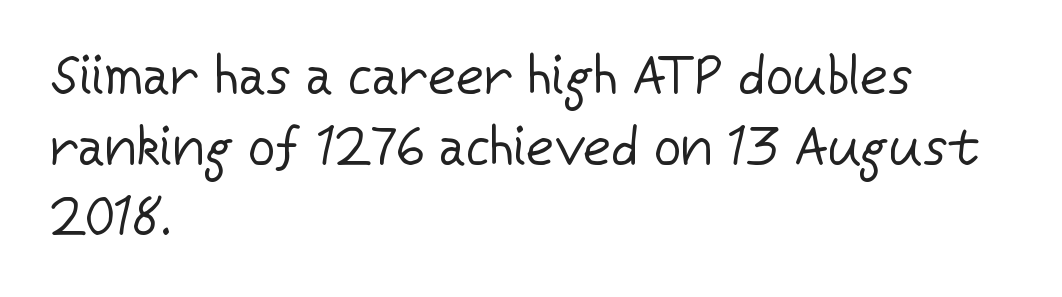
Q: Is the text bold? A: No.
Q: Is the text italic (slanted)? A: No, it is upright.
Q: Is the typeface a serif or a sans-serif typeface? A: Sans-serif.
Q: Is the text underlined? A: No.
Q: How is the paragraph aligned? A: Left-aligned.
Q: Is the spacing between letters normal or unusually wide? A: Normal.
Q: Is the spacing between lines tight, normal or loose? A: Normal.
Q: Width (condensed, normal, or wide)? A: Normal.
Q: Stroke contrast? A: Low.
Q: x-height? A: Medium.
Q: Monospaced? A: No.
